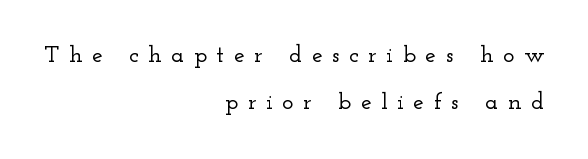
{"italic": "no", "underline": "no", "align": "right", "line_spacing": "loose", "line_spacing_ratio": 1.94, "letter_spacing": "wide", "letter_spacing_em": 0.4, "glyph_px": 24}
